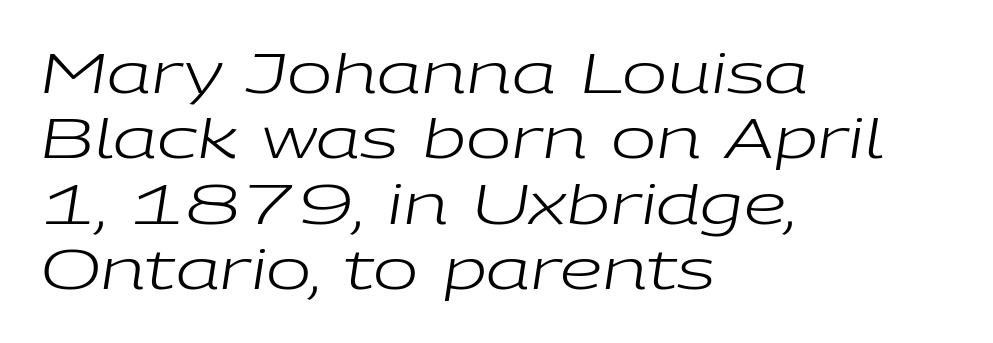
The image shows 54 px regular-weight, wide type, italic (leaning right); set left-aligned, line spacing 1.21x, normal letter spacing, not underlined; low stroke contrast and a medium x-height.
